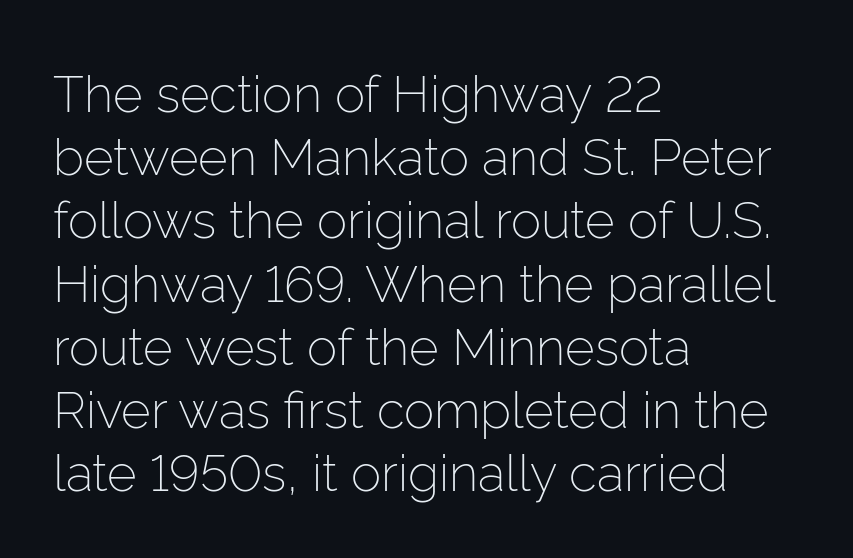
Is this a fixed-width face? No — the glyphs have proportional, varying widths. Serif or sans? Sans — the stroke terminals are bare. Every row of glyphs begins at an identical x-position on the left. The characters are drawn with everyday or finer stroke widths.
